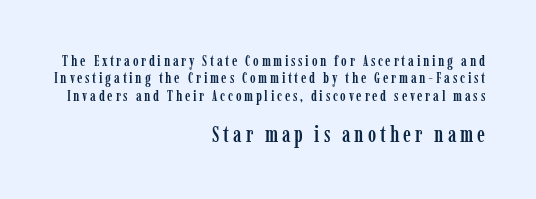
The image shows 22 px text type, upright; set right-aligned, line spacing 1.16x, not underlined; the second (bottom) block is 1.47x larger.
